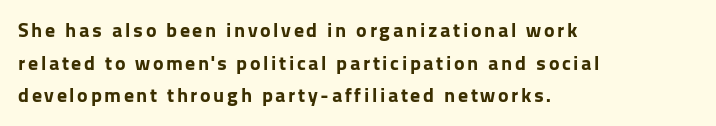
The image shows 20 px bold type, upright; set left-aligned, normal line spacing (1.63x), not underlined.
